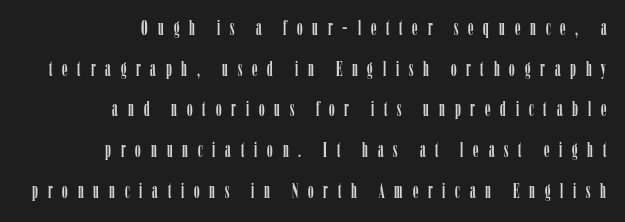
{"italic": "no", "underline": "no", "align": "right", "line_spacing_ratio": 1.85, "letter_spacing": "wide", "letter_spacing_em": 0.45, "glyph_px": 22}
